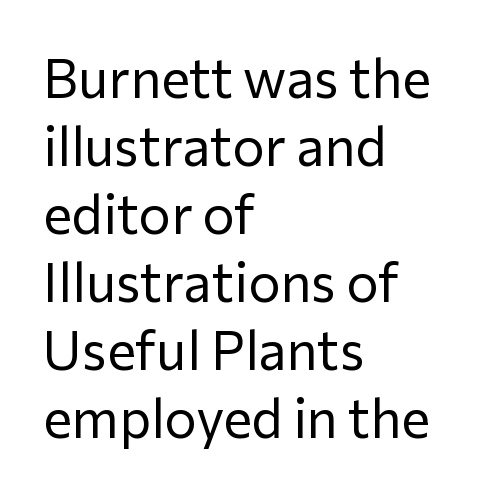
The image shows 54 px regular-weight sans-serif type, upright; set left-aligned, normal line spacing (1.26x), normal letter spacing, not underlined; low stroke contrast and a medium x-height.
